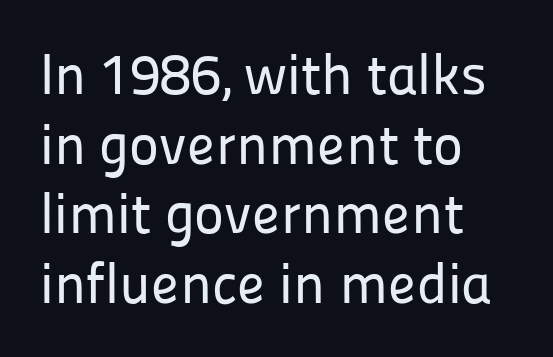
Style check: upright. You could not count columns in this text — the font is proportionally spaced. Casual observation: everything's shoved over to the left. What stands out about the letter spacing? Nothing — it is the standard amount.
